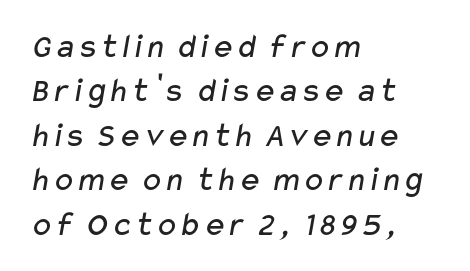
Q: Is the text bold? A: No.
Q: Is the typeface a serif or a sans-serif typeface? A: Sans-serif.
Q: Is the text underlined? A: No.
Q: How is the paragraph aligned? A: Left-aligned.
Q: Is the spacing between letters normal or unusually wide? A: Normal.
Q: Is the spacing between lines tight, normal or loose? A: Normal.
Q: Width (condensed, normal, or wide)? A: Wide.
Q: Stroke contrast? A: Low.
Q: x-height? A: Medium.
Q: Monospaced? A: No.
